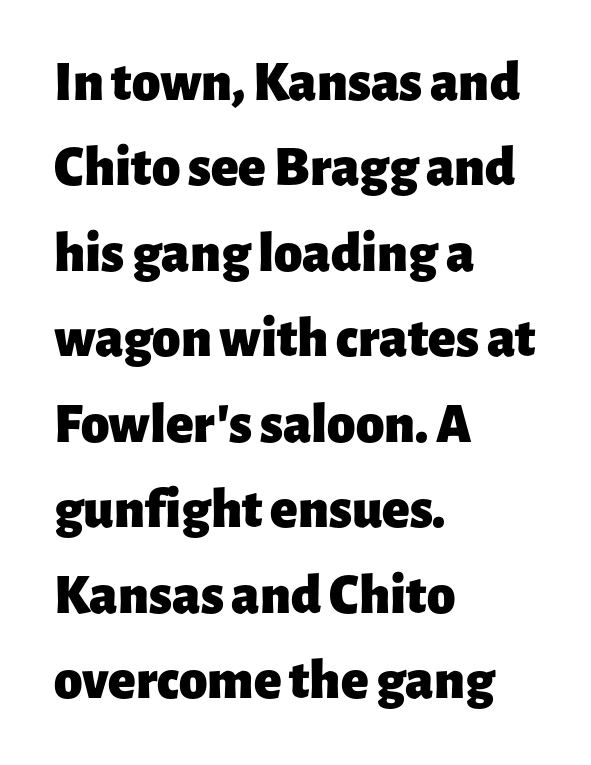
Notice how descenders clear the ascenders below comfortably — that's standard leading. A typesetter would call this proportional, since set widths differ per character. How are the letters spaced? Ordinarily, with no added tracking. The passage shown is not underscored anywhere. The ragged edge is on the right, which tells us the setting is flush left. Heavy, bold letterforms.
